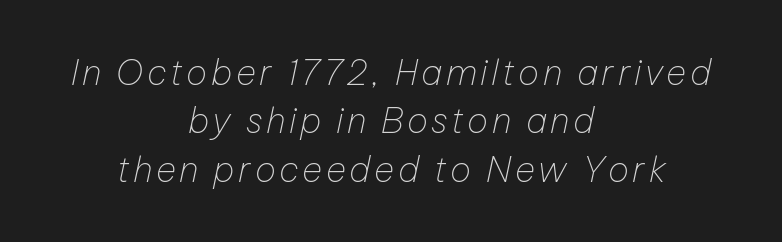
The gap between lines stays unmarked. Every character sits at an angle, as italics do. Note the varied advance widths — an 'i' is clearly narrower than an 'm'. Reading down the column, the eye jumps a familiar distance to each next line. The typesetting does not lean heavy: it is not bold.
